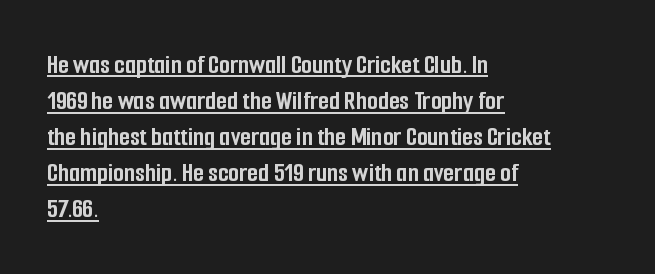
{"serif": "no", "italic": "no", "bold": "yes", "weight": "semibold", "width": "condensed", "stroke_contrast": "low", "x_height": "medium", "monospaced": "no", "underline": "yes", "align": "left", "line_spacing": "normal", "line_spacing_ratio": 1.29, "letter_spacing": "normal", "letter_spacing_em": 0.0, "glyph_px": 28}
